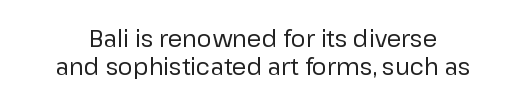
{"italic": "no", "bold": "no", "underline": "no", "line_spacing_ratio": 1.23, "letter_spacing": "normal", "letter_spacing_em": 0.0, "glyph_px": 23}
